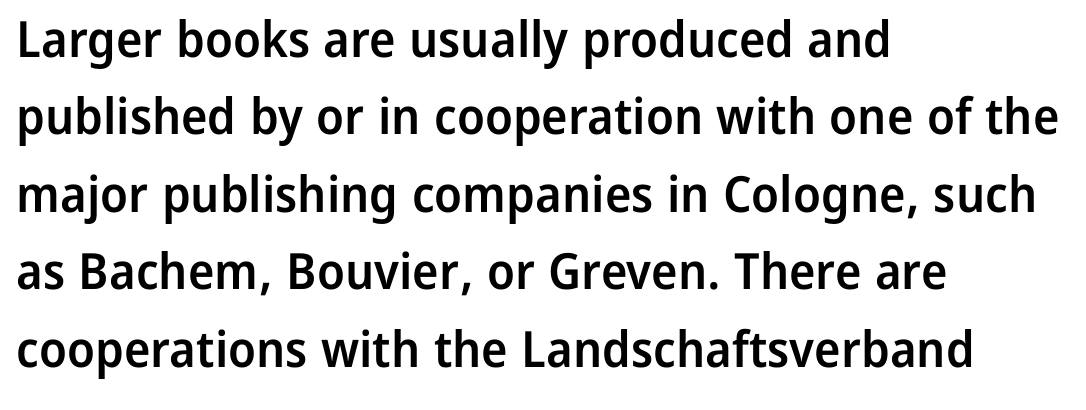
Just letters on the line, the space beneath them empty. You could not count columns in this text — the font is proportionally spaced. Each line starts at the same left margin while the right side varies. Examine the stroke ends and you'll find no serifs. Nobody touched the tracking dial on this one. Style check: upright.
